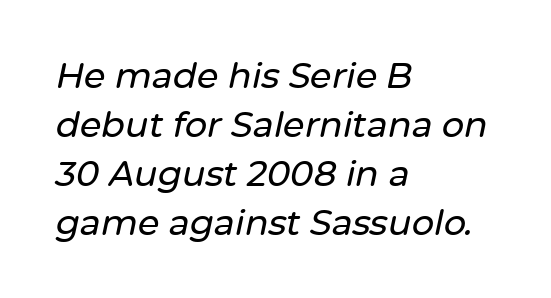
The image shows 35 px text type, italic (leaning right); set left-aligned, normal line spacing (1.4x), normal letter spacing, not underlined; low stroke contrast and a medium x-height.
